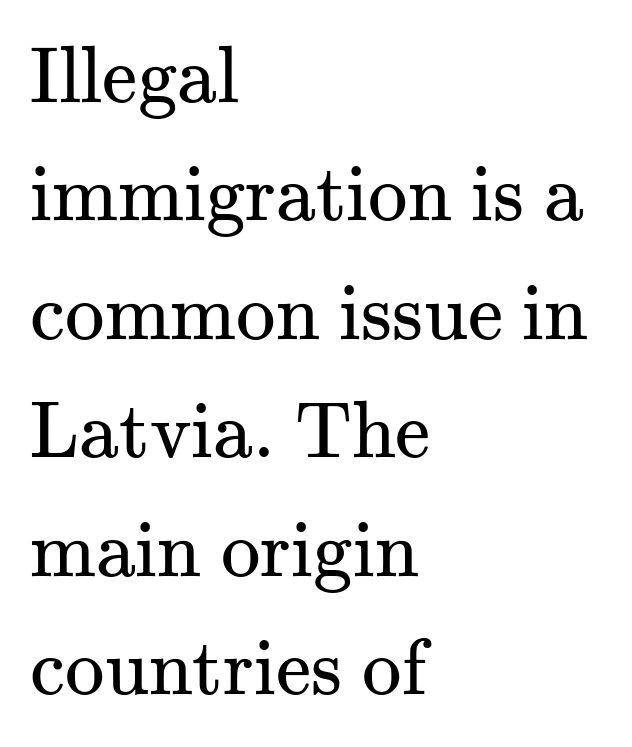
Each new line begins a customary step beneath the previous one. The strokes carry an ordinary text weight at most. The area under the type is left untouched. Left-aligned paragraph, ragged on the right. The letterforms sit shoulder to shoulder at normal distance.
